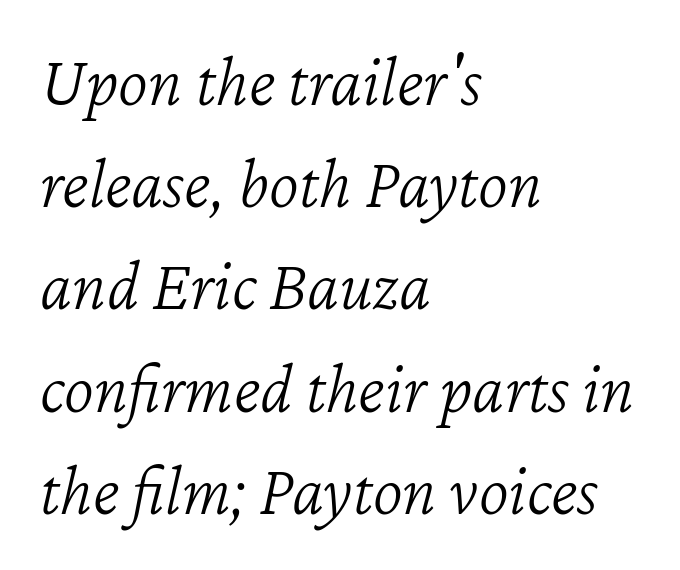
Spacing verdict: proportional, widths tailored to each character. Words float on clear page, feet unadorned. This sample uses plain, unmodified letter spacing. Think standard paragraph weight, or any step lighter than that. Reading down the column, the eye jumps a familiar distance to each next line.
